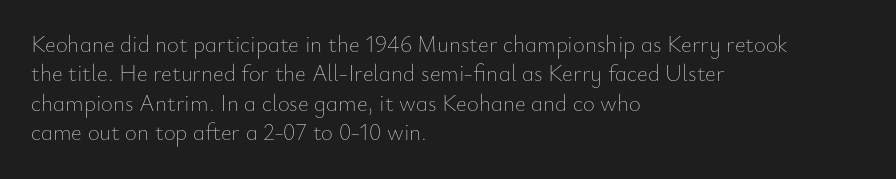
Q: Is the text bold? A: No.
Q: Is the text italic (slanted)? A: No, it is upright.
Q: Is the text underlined? A: No.
Q: How is the paragraph aligned? A: Left-aligned.
Q: Is the spacing between letters normal or unusually wide? A: Normal.
Q: Is the spacing between lines tight, normal or loose? A: Normal.
